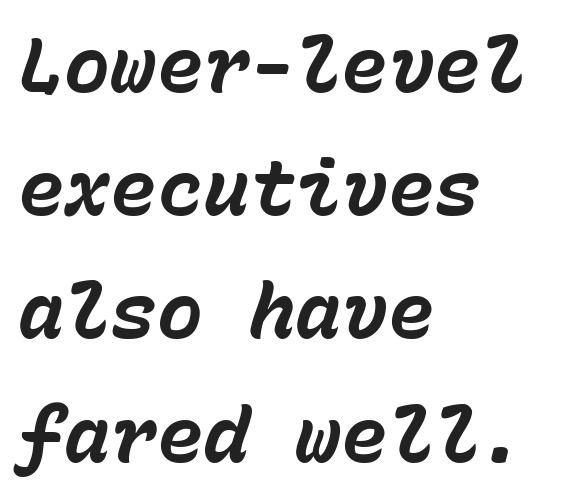
Q: Is the text bold? A: Yes.
Q: Is the text italic (slanted)? A: Yes, it leans right by about 15 degrees.
Q: Is the text underlined? A: No.
Q: How is the paragraph aligned? A: Left-aligned.
Q: Is the spacing between letters normal or unusually wide? A: Normal.
Q: Is the spacing between lines tight, normal or loose? A: Normal.
Q: Width (condensed, normal, or wide)? A: Normal.
Q: Stroke contrast? A: Low.
Q: x-height? A: Medium.
Q: Monospaced? A: Yes.
